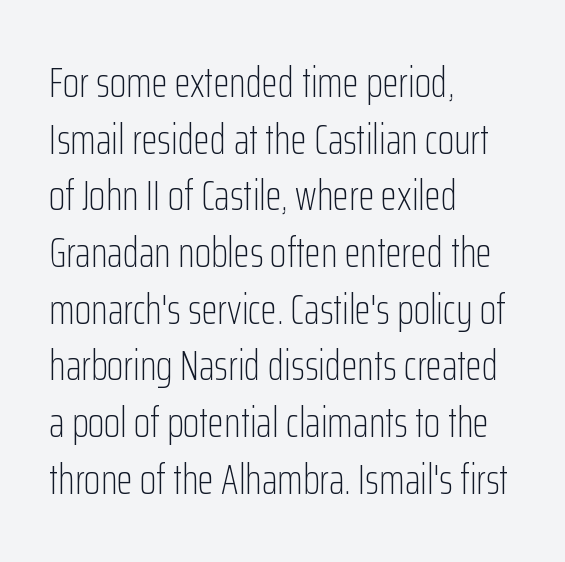
Nothing sits at the stroke ends, so this counts as sans-serif. The vertical gap from one line to the next is medium. Visually the block forms a straight wall on the left and a jagged coastline on the right. The axis of the letterforms is exactly vertical. Letters rest on an invisible, unmarked baseline. Varying glyph widths throughout — classic text-font behaviour.
